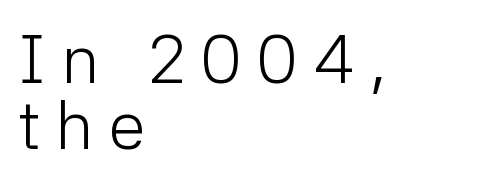
The image shows 68 px light sans-serif type, upright; set left-aligned, tight line spacing (0.97x), unusually wide letter spacing (+0.23 em), not underlined; low stroke contrast and a medium x-height.
